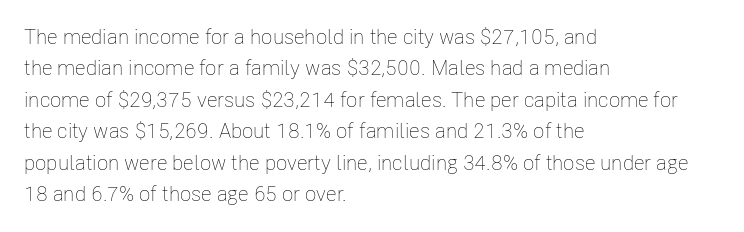
The image shows 21 px text type, upright; set left-aligned, normal line spacing (1.5x), normal letter spacing, not underlined.
